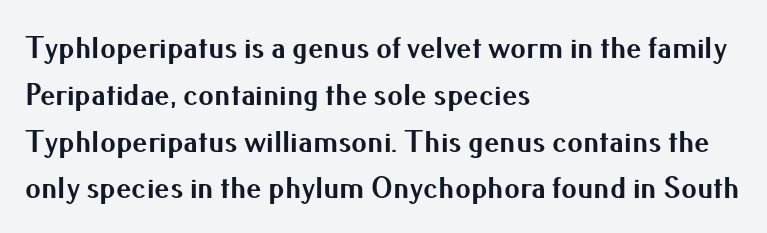
Q: Is the text bold? A: Yes.
Q: Is the text italic (slanted)? A: No, it is upright.
Q: Is the typeface a serif or a sans-serif typeface? A: Sans-serif.
Q: Is the text underlined? A: No.
Q: How is the paragraph aligned? A: Left-aligned.
Q: Is the spacing between letters normal or unusually wide? A: Normal.
Q: Is the spacing between lines tight, normal or loose? A: Normal.
Q: Width (condensed, normal, or wide)? A: Normal.
Q: Stroke contrast? A: Medium.
Q: x-height? A: Small.
Q: Monospaced? A: No.
